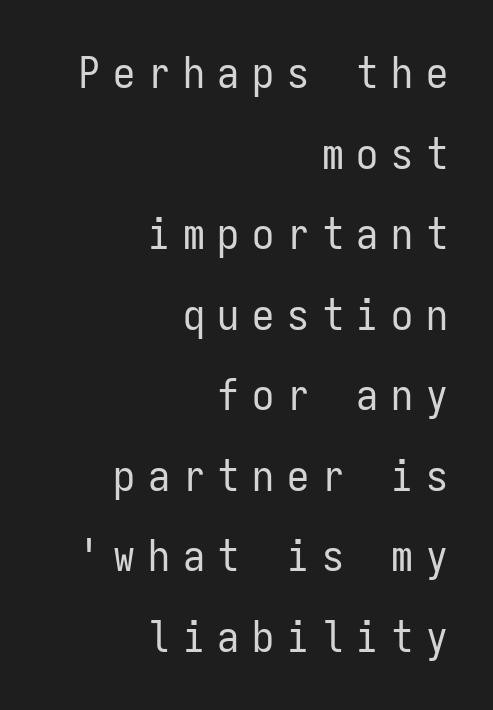
{"serif": "no", "italic": "no", "bold": "no", "weight": "regular", "width": "condensed", "stroke_contrast": "low", "x_height": "medium", "monospaced": "yes", "underline": "no", "align": "right", "line_spacing_ratio": 1.83, "letter_spacing": "wide", "letter_spacing_em": 0.29, "glyph_px": 44}
